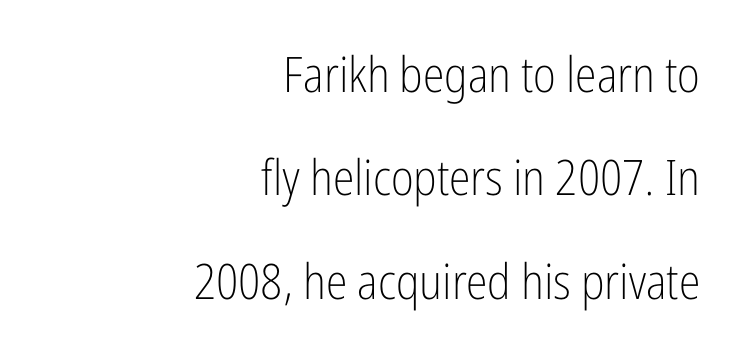
The image shows 49 px light, condensed sans-serif type, upright; set right-aligned, loose line spacing (2.11x), normal letter spacing, not underlined; low stroke contrast and a medium x-height.
